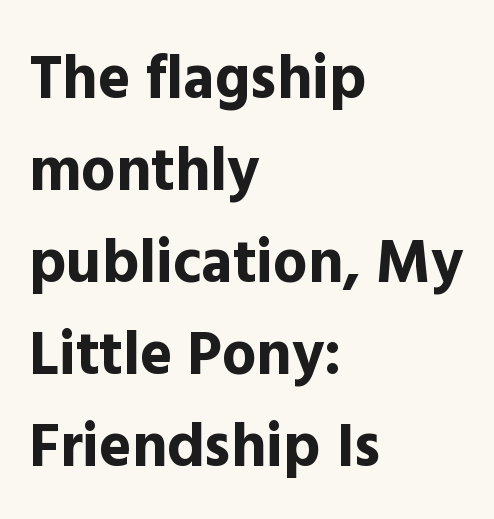
The font's upright variant was chosen for this text. The type is set solid horizontally, with unmodified tracking. Beneath every word, the page is bare. The vertical gap from one line to the next is medium. The designer went with a sans here, leaving each stem footless.
